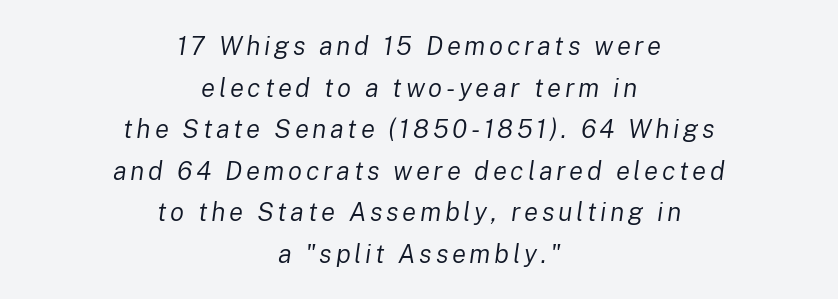
The letters are slanted; this is an italic face. A normal amount of white space separates one row of letters from the next. Summary of weight: not heavy and not bold. Bare-footed words on every line. A centered setting, common on invitations and titles, is used for this passage.
